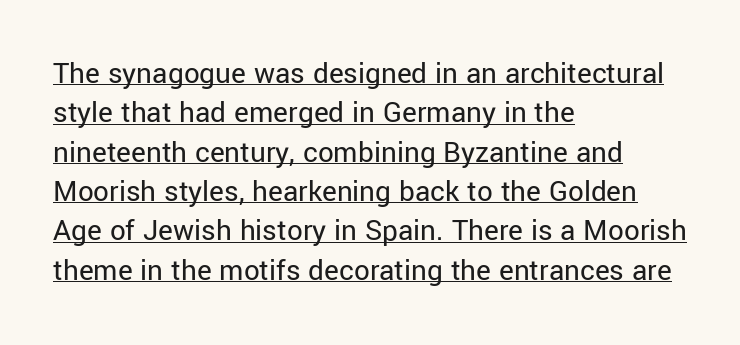
The image shows 31 px regular-weight sans-serif type, upright; set left-aligned, normal line spacing (1.27x), normal letter spacing, underlined; low stroke contrast and a medium x-height.
